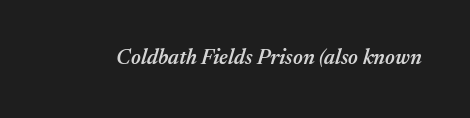
{"italic": "yes", "lean": "right", "slant_degrees": 17, "bold": "semi", "underline": "no", "letter_spacing": "normal", "letter_spacing_em": 0.0, "glyph_px": 21}
